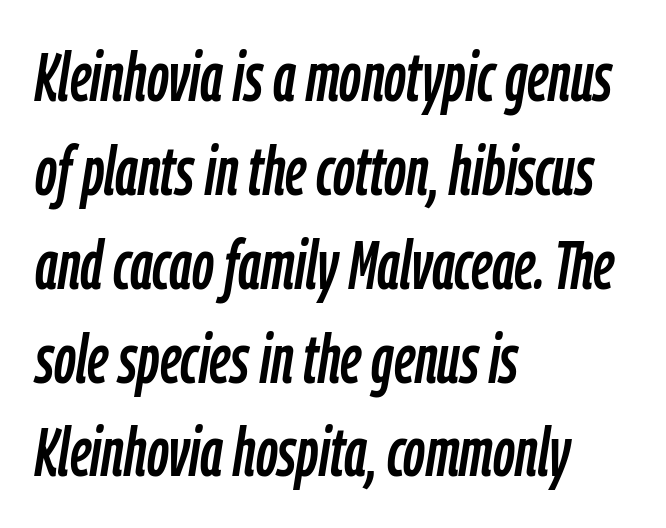
Caption: multi-line text, flush left, ragged right. Vertically, the passage feels balanced, rows spaced as you'd expect. There is no visible air inserted between adjacent glyphs. Every character sits at an angle, as italics do. Words float on clear page, feet unadorned.
